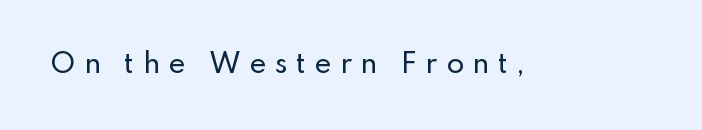
{"italic": "no", "underline": "no", "letter_spacing": "wide", "letter_spacing_em": 0.32, "glyph_px": 26}
